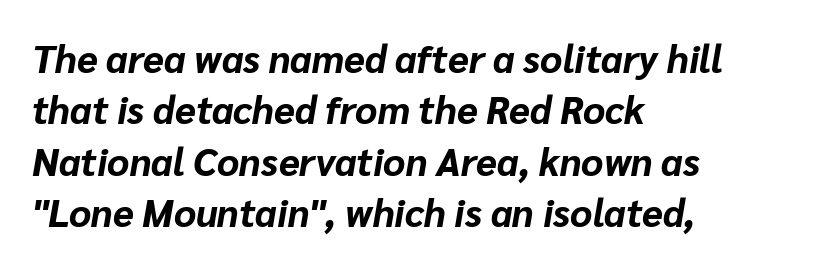
{"italic": "yes", "lean": "right", "slant_degrees": 10, "bold": "yes", "weight": "bold", "width": "normal", "stroke_contrast": "low", "x_height": "medium", "monospaced": "no", "underline": "no", "align": "left", "line_spacing": "normal", "line_spacing_ratio": 1.35, "letter_spacing": "normal", "letter_spacing_em": 0.0, "glyph_px": 38}
